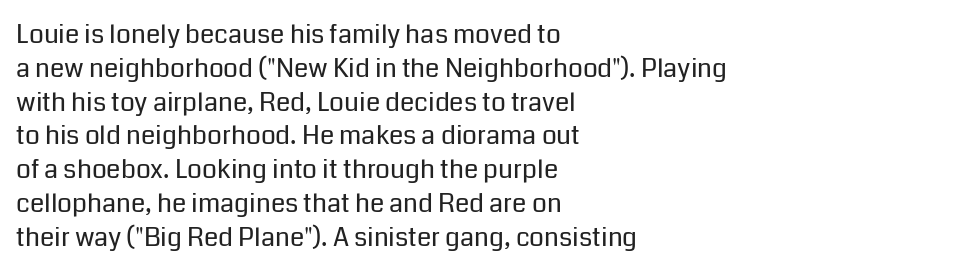
Descenders are the only things crossing below the line. Vertical strokes here are truly vertical. Compared with typical paragraphs, the rows here are spaced about the same. The setting favours the left margin, as ordinary paragraphs usually do.
